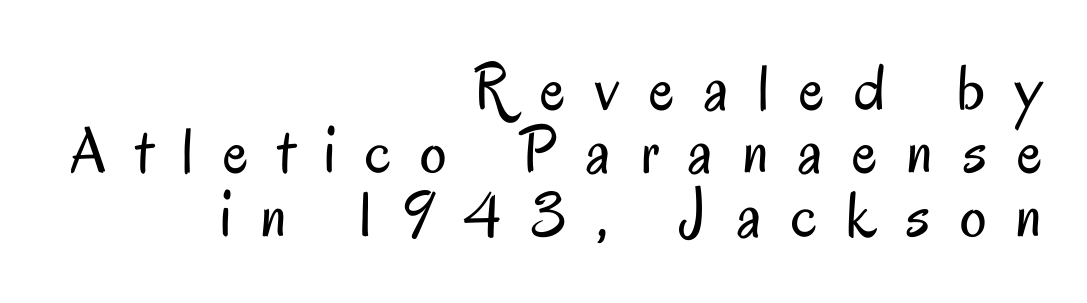
{"serif": "no", "italic": "no", "bold": "no", "weight": "regular", "width": "condensed", "stroke_contrast": "low", "x_height": "small", "monospaced": "no", "underline": "no", "align": "right", "line_spacing": "tight", "line_spacing_ratio": 0.96, "letter_spacing": "wide", "letter_spacing_em": 0.45, "glyph_px": 66}
